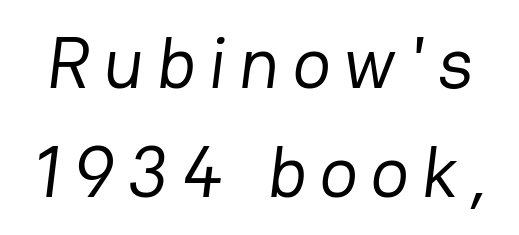
Vertical stems look standard width or narrower in stroke. Spacing verdict: proportional, widths tailored to each character. Compared with typical paragraphs, the rows here are spaced about the same. Descenders hang freely into open space. Are there feet on the stems? There aren't — it's a sans.
